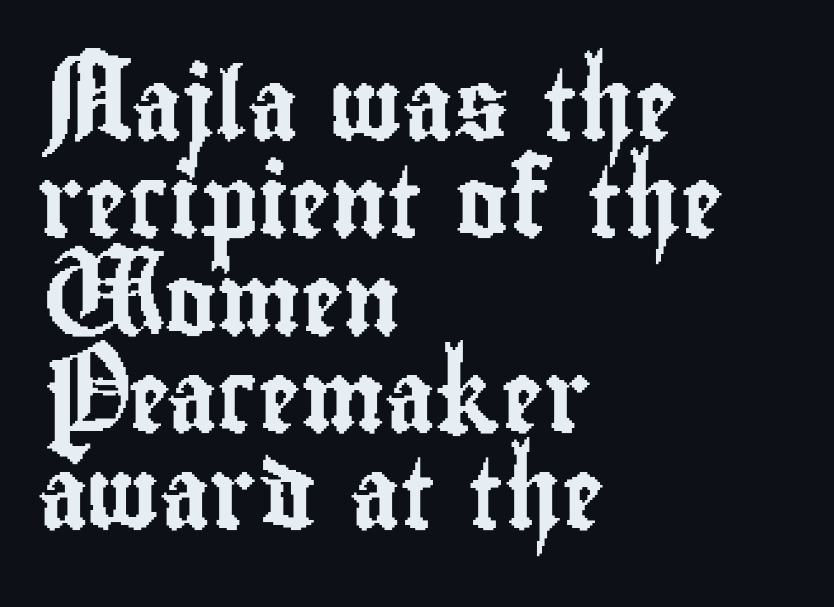
Q: Is the text italic (slanted)? A: No, it is upright.
Q: Is the typeface a serif or a sans-serif typeface? A: Sans-serif.
Q: Is the text underlined? A: No.
Q: How is the paragraph aligned? A: Left-aligned.
Q: Is the spacing between letters normal or unusually wide? A: Normal.
Q: Is the spacing between lines tight, normal or loose? A: Normal.
Q: Width (condensed, normal, or wide)? A: Condensed.
Q: Stroke contrast? A: Low.
Q: x-height? A: Small.
Q: Monospaced? A: No.
